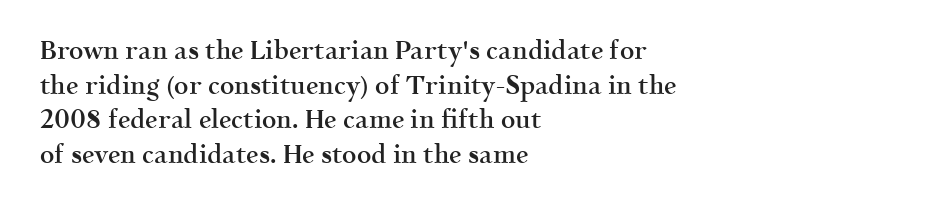
Quick note: underline off. The block of text has a typical density, with ordinary space between rows. Does the lettering tilt? It doesn't — this is upright. Characters follow at the spacing the type designer built in.
